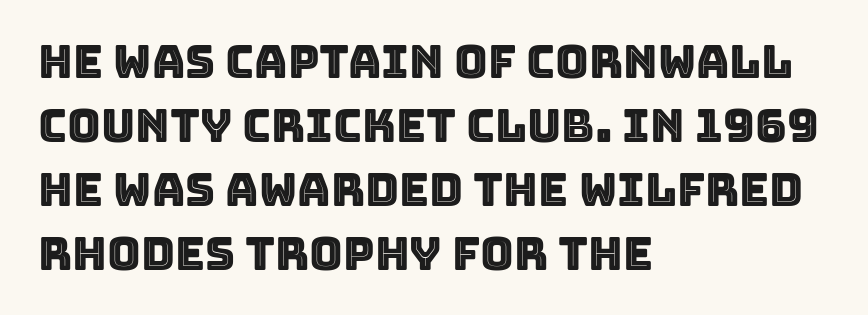
A student would call this left alignment; a typographer would say flush left, rag right. Proportional: the letters do not fall into vertical columns. The line texture is even and compact thanks to regular tracking. This sample uses an upright cut, with every glyph sitting square on the baseline.
